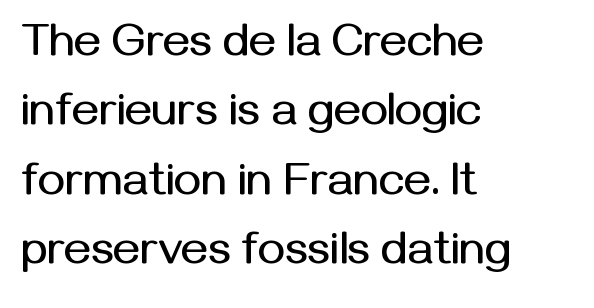
{"serif": "no", "italic": "no", "width": "normal", "stroke_contrast": "medium", "x_height": "medium", "monospaced": "no", "underline": "no", "align": "left", "line_spacing": "normal", "line_spacing_ratio": 1.51, "letter_spacing": "normal", "letter_spacing_em": 0.0, "glyph_px": 46}
